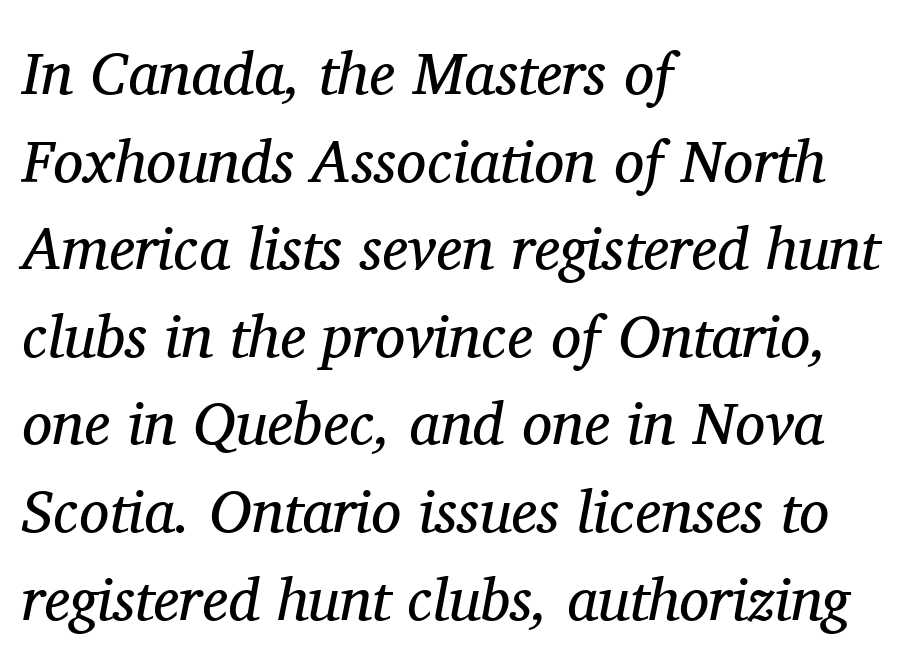
Q: Is the text bold? A: No.
Q: Is the text italic (slanted)? A: Yes, it leans right by about 11 degrees.
Q: Is the typeface a serif or a sans-serif typeface? A: Serif.
Q: Is the text underlined? A: No.
Q: How is the paragraph aligned? A: Left-aligned.
Q: Is the spacing between letters normal or unusually wide? A: Normal.
Q: Is the spacing between lines tight, normal or loose? A: Normal.
Q: Width (condensed, normal, or wide)? A: Normal.
Q: Stroke contrast? A: Medium.
Q: x-height? A: Medium.
Q: Monospaced? A: No.
